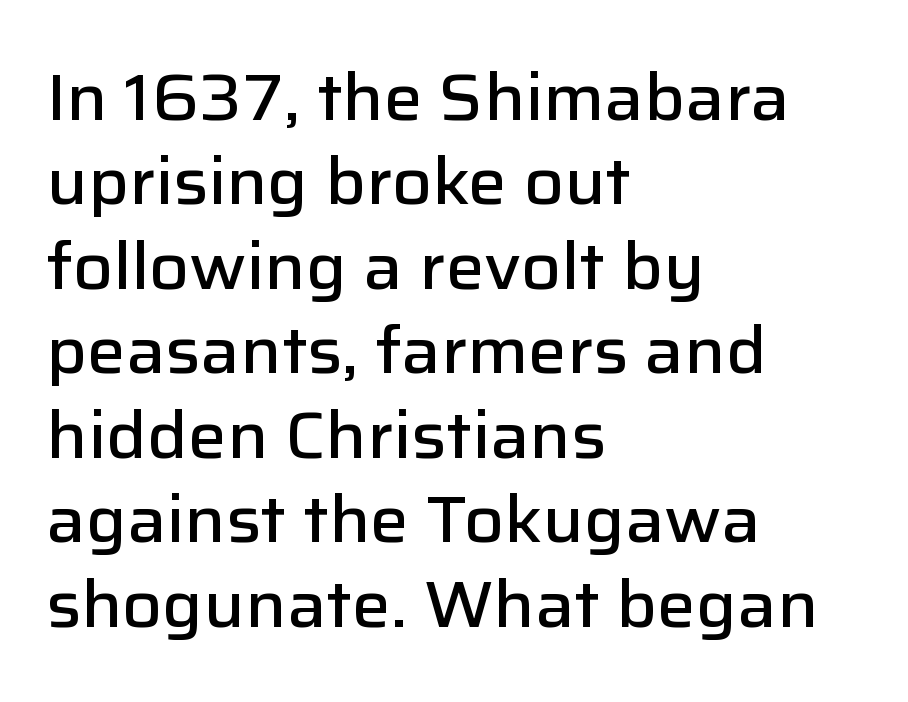
{"serif": "no", "italic": "no", "bold": "semi", "weight": "semibold", "width": "normal", "stroke_contrast": "low", "x_height": "medium", "monospaced": "no", "underline": "no", "align": "left", "line_spacing": "normal", "line_spacing_ratio": 1.3, "letter_spacing": "normal", "letter_spacing_em": 0.0, "glyph_px": 65}
